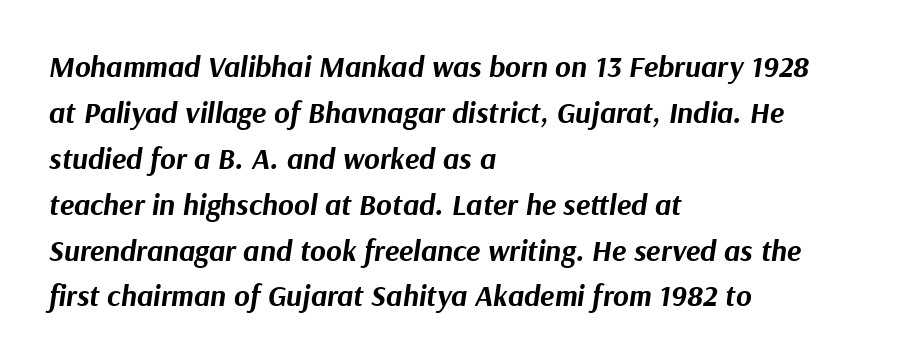
The image shows 30 px bold type, italic (leaning right); set left-aligned, normal line spacing (1.53x), normal letter spacing, not underlined; medium stroke contrast and a medium x-height.
